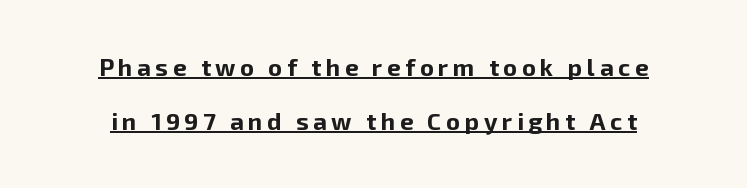
The image shows 24 px bold type, upright; set loose line spacing (2.26x), underlined.
